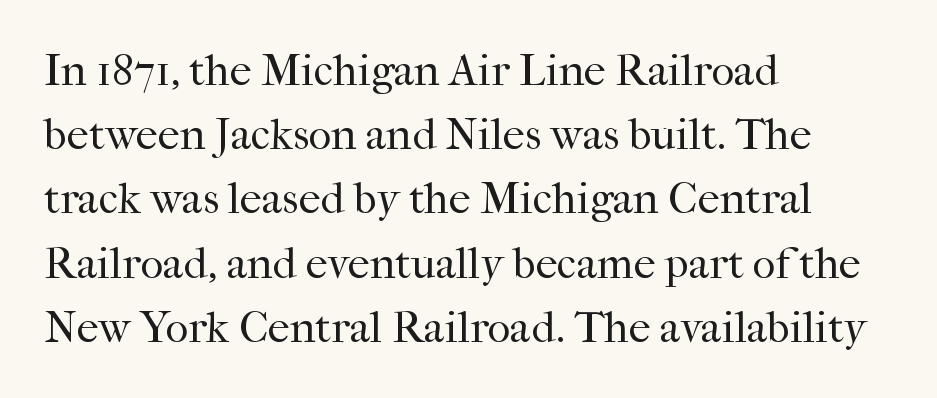
The image shows 44 px regular-weight serif type, upright; set left-aligned, normal line spacing (1.46x), normal letter spacing, not underlined; high stroke contrast and a medium x-height.
